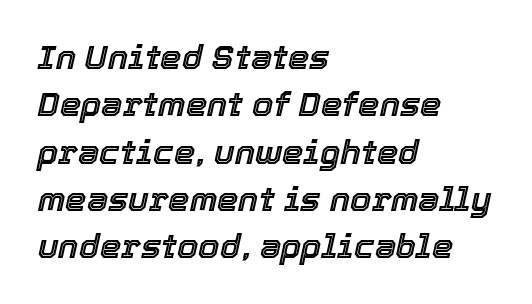
{"italic": "yes", "lean": "right", "slant_degrees": 12, "width": "normal", "x_height": "medium", "monospaced": "no", "underline": "no", "align": "left", "line_spacing": "normal", "line_spacing_ratio": 1.39, "letter_spacing": "normal", "letter_spacing_em": 0.0, "glyph_px": 34}
